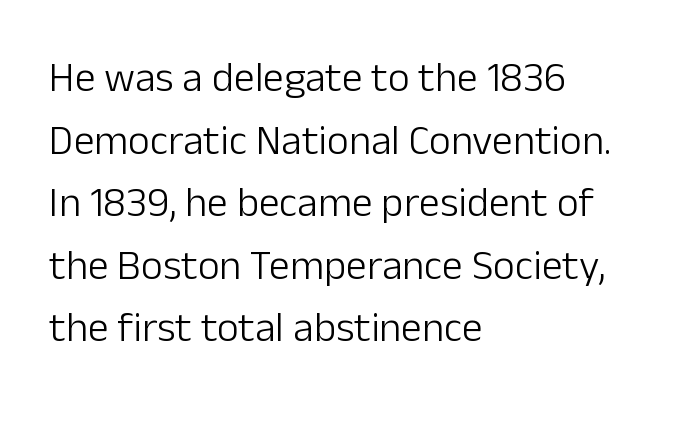
Nothing heavy about these letters — not bold at all. Tracking value appears to be zero — textbook default spacing. Whoever set this chose a conventional vertical rhythm. I'd call this a sans setting — the letters go barefoot. Lines of text with bare space underneath. The letters stand straight up with perfectly vertical stems.
